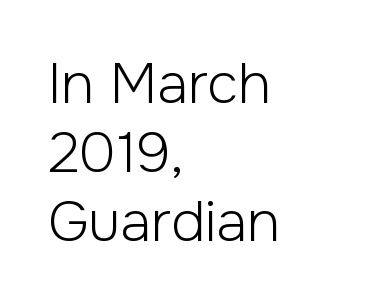
{"serif": "no", "italic": "no", "bold": "no", "weight": "light", "width": "normal", "stroke_contrast": "low", "x_height": "medium", "monospaced": "no", "underline": "no", "align": "left", "line_spacing_ratio": 1.23, "letter_spacing": "normal", "letter_spacing_em": 0.0, "glyph_px": 56}
